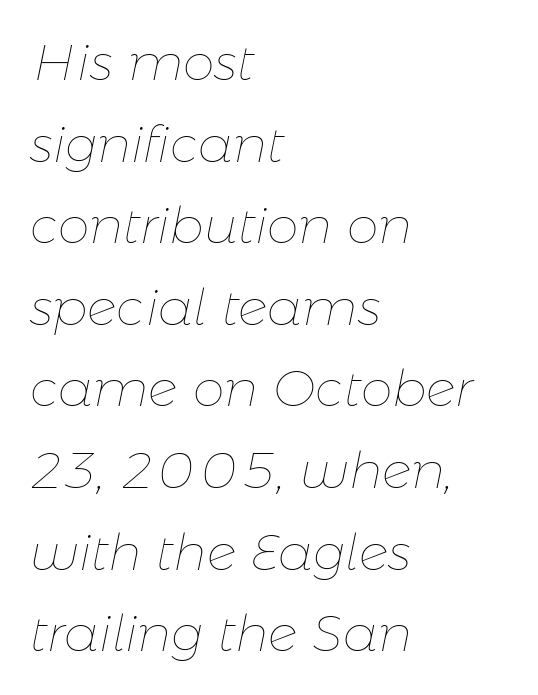
Q: Is the text bold? A: No.
Q: Is the text italic (slanted)? A: Yes, it leans right by about 11 degrees.
Q: Is the text underlined? A: No.
Q: How is the paragraph aligned? A: Left-aligned.
Q: Is the spacing between letters normal or unusually wide? A: Normal.
Q: Is the spacing between lines tight, normal or loose? A: Normal.
Q: Width (condensed, normal, or wide)? A: Normal.
Q: Stroke contrast? A: Low.
Q: x-height? A: Medium.
Q: Monospaced? A: No.
